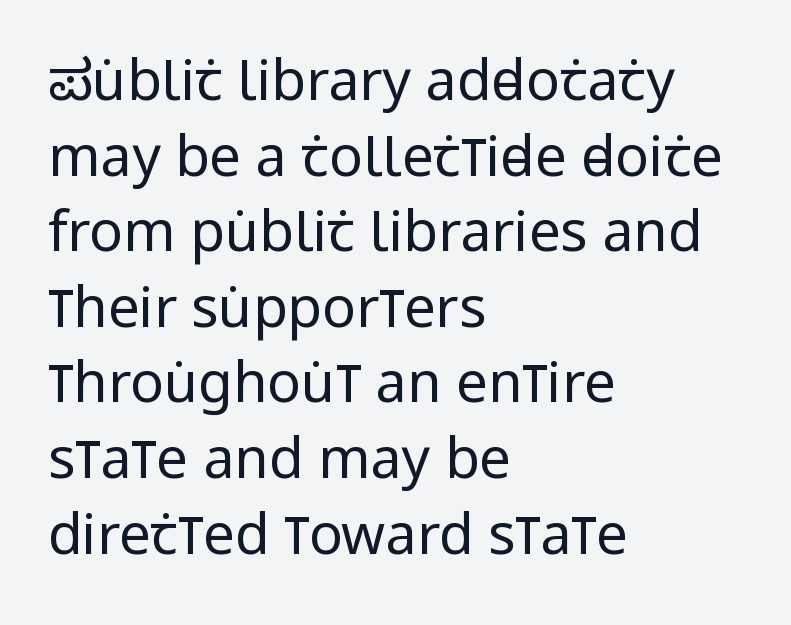
The image shows 56 px regular-weight, condensed sans-serif type, upright; set left-aligned, normal line spacing (1.35x), normal letter spacing, not underlined; low stroke contrast and a large x-height.
